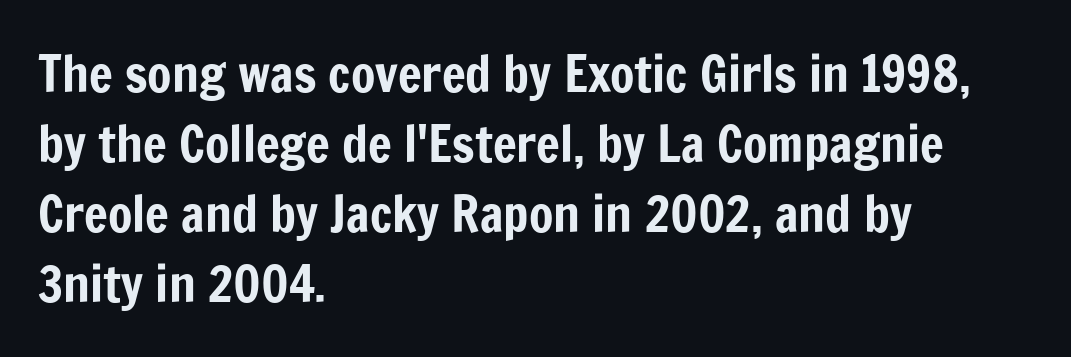
The image shows 50 px condensed sans-serif type, upright; set left-aligned, normal line spacing (1.4x), normal letter spacing, not underlined; low stroke contrast and a medium x-height.
